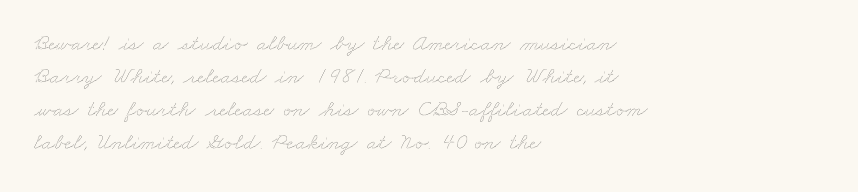
{"bold": "no", "underline": "no", "align": "left", "line_spacing": "normal", "line_spacing_ratio": 1.44, "letter_spacing": "normal", "letter_spacing_em": 0.0, "glyph_px": 23}
